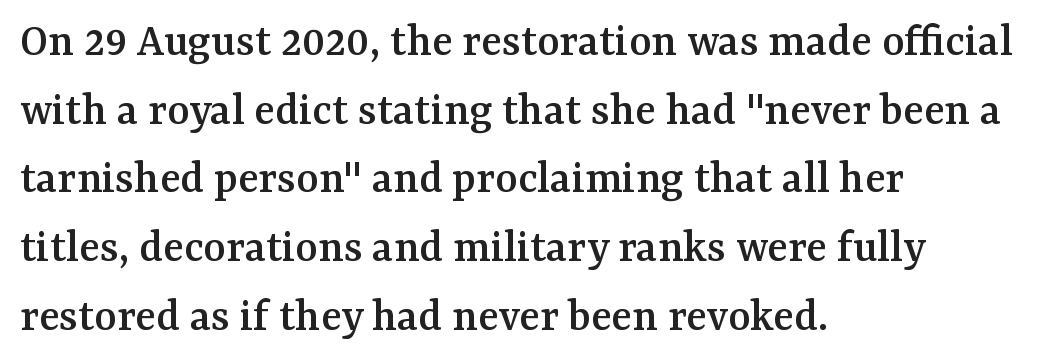
Q: Is the text italic (slanted)? A: No, it is upright.
Q: Is the typeface a serif or a sans-serif typeface? A: Serif.
Q: Is the text underlined? A: No.
Q: How is the paragraph aligned? A: Left-aligned.
Q: Is the spacing between letters normal or unusually wide? A: Normal.
Q: Is the spacing between lines tight, normal or loose? A: Normal.
Q: Width (condensed, normal, or wide)? A: Normal.
Q: Stroke contrast? A: Medium.
Q: x-height? A: Medium.
Q: Monospaced? A: No.
